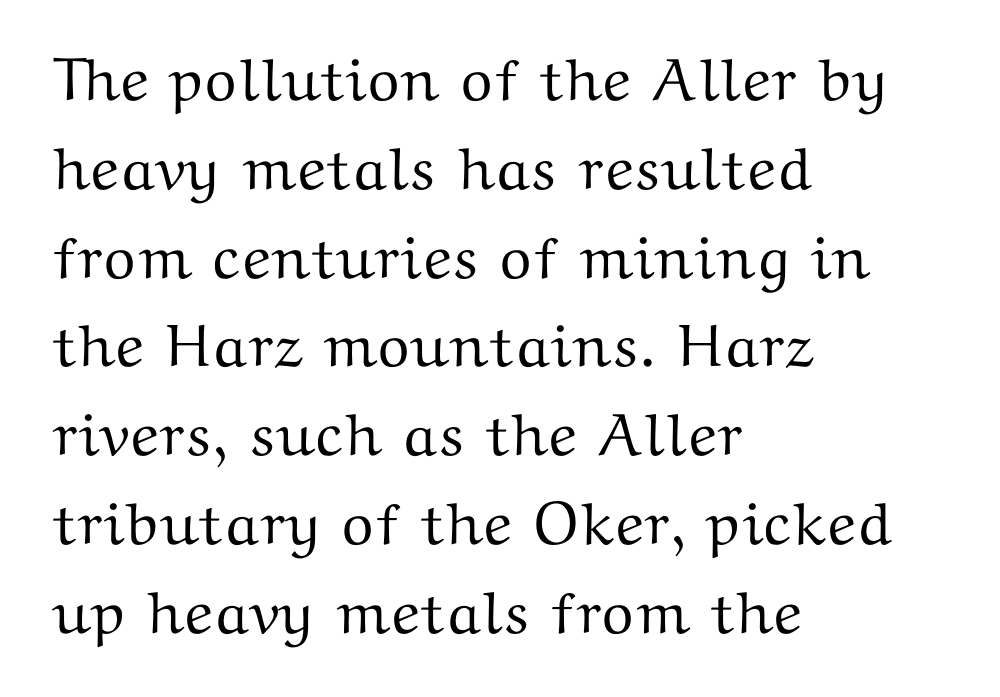
{"serif": "yes", "italic": "no", "width": "wide", "stroke_contrast": "medium", "x_height": "medium", "monospaced": "no", "underline": "no", "align": "left", "line_spacing": "normal", "line_spacing_ratio": 1.48, "letter_spacing": "normal", "letter_spacing_em": 0.0, "glyph_px": 60}
